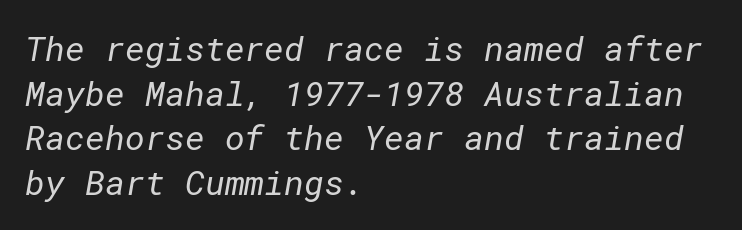
The image shows 34 px regular-weight sans-serif type; set left-aligned, normal line spacing (1.31x), normal letter spacing, not underlined; low stroke contrast and a medium x-height.
